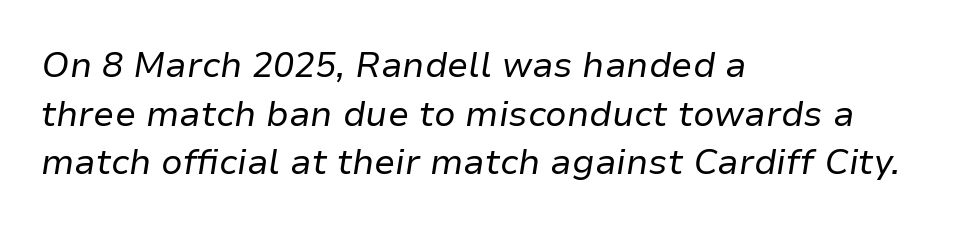
Q: Is the text bold? A: No.
Q: Is the text italic (slanted)? A: Yes, it leans right by about 9 degrees.
Q: Is the text underlined? A: No.
Q: How is the paragraph aligned? A: Left-aligned.
Q: Is the spacing between letters normal or unusually wide? A: Normal.
Q: Is the spacing between lines tight, normal or loose? A: Normal.
Q: Width (condensed, normal, or wide)? A: Normal.
Q: Stroke contrast? A: Low.
Q: x-height? A: Medium.
Q: Monospaced? A: No.
